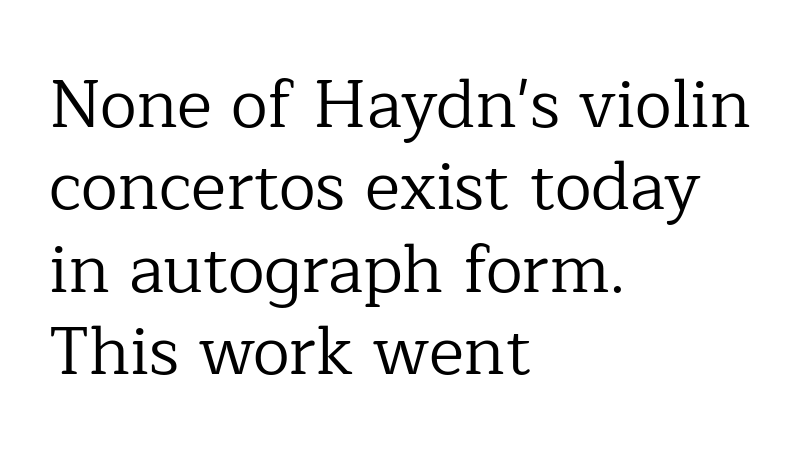
Q: Is the text bold? A: No.
Q: Is the text italic (slanted)? A: No, it is upright.
Q: Is the typeface a serif or a sans-serif typeface? A: Serif.
Q: Is the text underlined? A: No.
Q: How is the paragraph aligned? A: Left-aligned.
Q: Is the spacing between letters normal or unusually wide? A: Normal.
Q: Width (condensed, normal, or wide)? A: Normal.
Q: Stroke contrast? A: Low.
Q: x-height? A: Medium.
Q: Monospaced? A: No.
